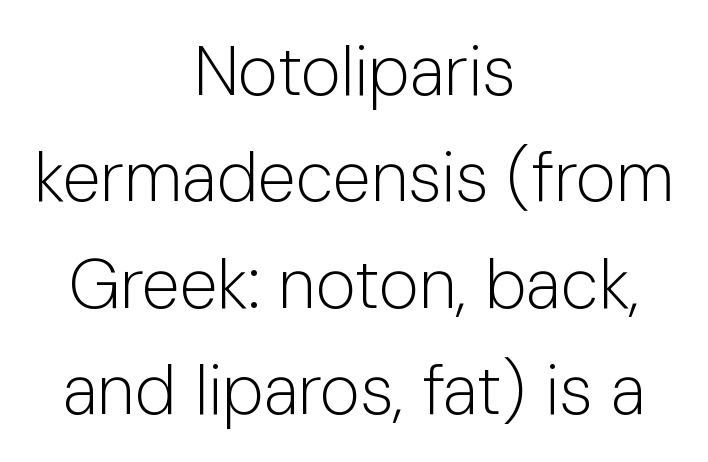
Rule under the text: the space is simply empty. The text block is weighted toward neither margin, spreading evenly from the middle. The letters stand straight up with perfectly vertical stems. This reads as an unemphasized weight, regular at the heaviest.
